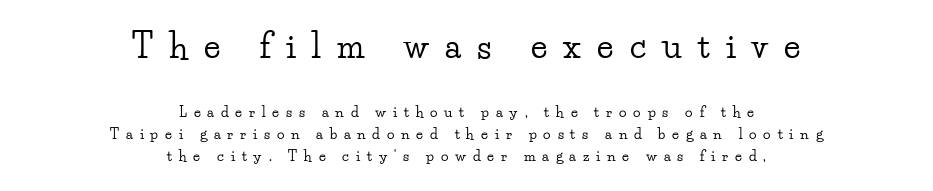
Style check: upright. Of the two passages, the one on top uses the larger point size. Vertically, the passage feels balanced, rows spaced as you'd expect. This sample uses expanded letter spacing, leaving extra air between glyphs.
